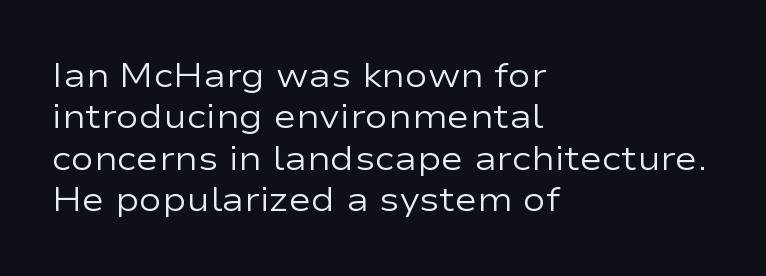
Left-aligned paragraph, ragged on the right. Caption: standard tracking, unaltered. This sample has the flowing, uneven cadence of proportional lettering. Anything drawn beneath the words? Only blank space. The characters display no serif detailing; their extremities are plain.
